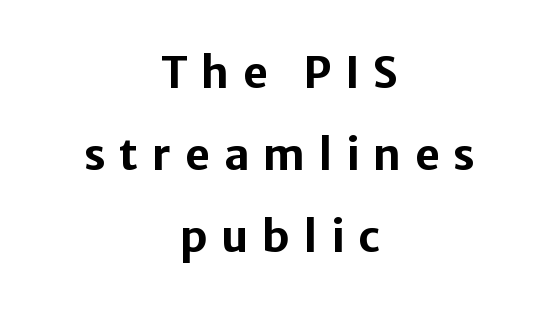
{"serif": "no", "italic": "no", "bold": "yes", "weight": "bold", "width": "normal", "stroke_contrast": "low", "x_height": "medium", "monospaced": "no", "underline": "no", "align": "center", "line_spacing": "loose", "line_spacing_ratio": 1.91, "letter_spacing": "wide", "letter_spacing_em": 0.32, "glyph_px": 43}
